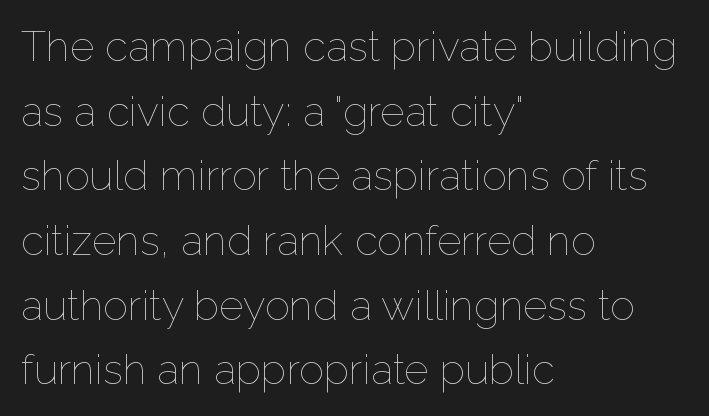
The image shows 42 px thin type, upright; set left-aligned, normal line spacing (1.54x), normal letter spacing, not underlined; low stroke contrast and a medium x-height.
